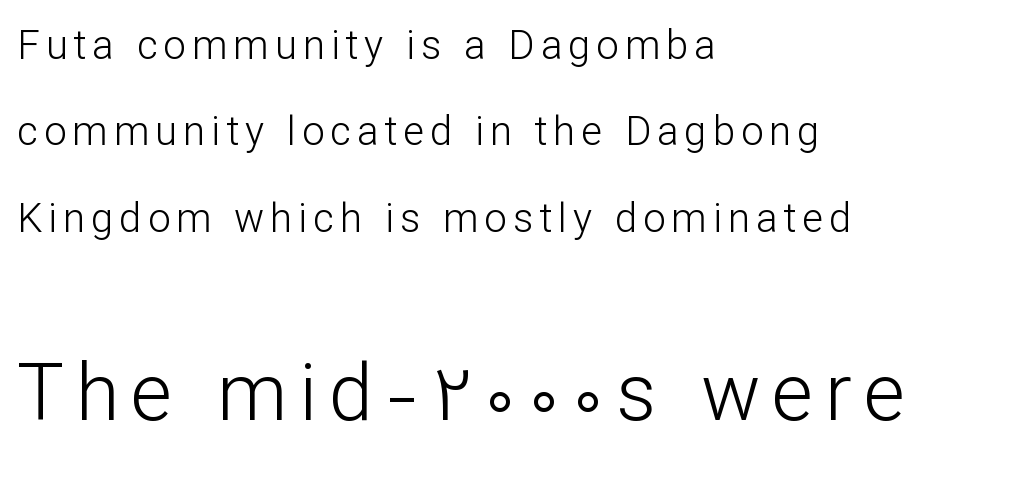
Typesetter's note — lower block bumped up in size, upper block left smaller. The lines are quadded left. A typesetter would call this leading open, well beyond the default. A typesetter would call this proportional, since set widths differ per character.
